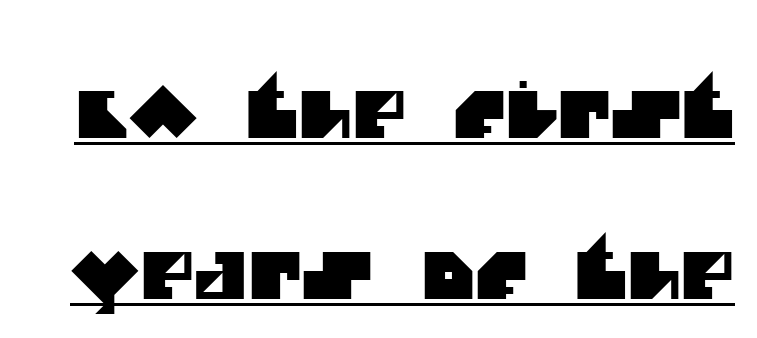
Q: Is the typeface a serif or a sans-serif typeface? A: Sans-serif.
Q: Is the text underlined? A: Yes.
Q: Is the spacing between letters normal or unusually wide? A: Normal.
Q: Is the spacing between lines tight, normal or loose? A: Loose.
Q: Width (condensed, normal, or wide)? A: Normal.
Q: Stroke contrast? A: Medium.
Q: x-height? A: Large.
Q: Monospaced? A: No.
